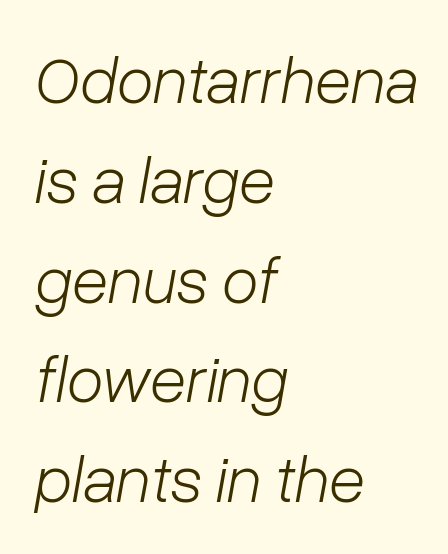
Line spacing here is normal. Short and long lines alike share a common starting point at left. No heavy texture on the line: the type isn't bold. Has an underline been added? It has not.
